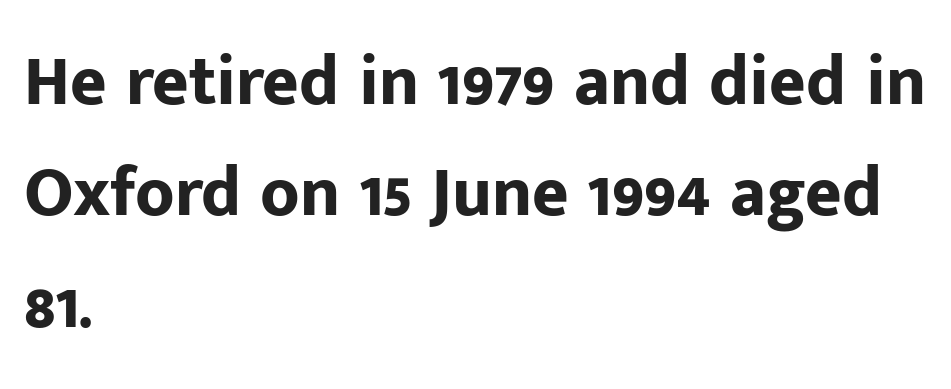
The image shows 70 px bold sans-serif type, upright; set left-aligned, normal line spacing (1.59x), normal letter spacing, not underlined; low stroke contrast and a medium x-height.
